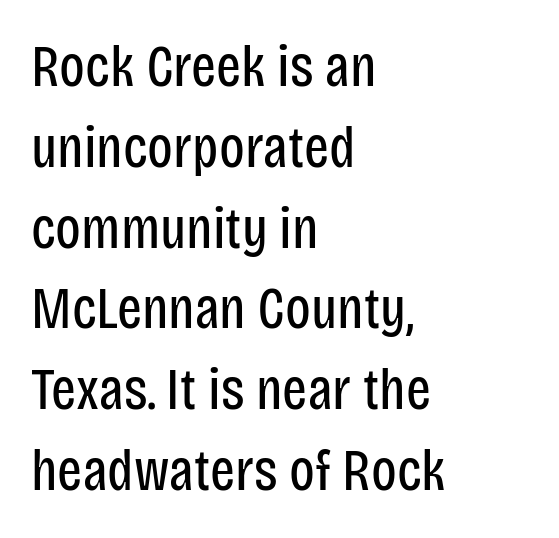
Caption: standard tracking, unaltered. Is there much room between lines? A standard amount, neither cramped nor airy. Check under the words: just untouched page. Caption: face not bold, strokes unweighted.
